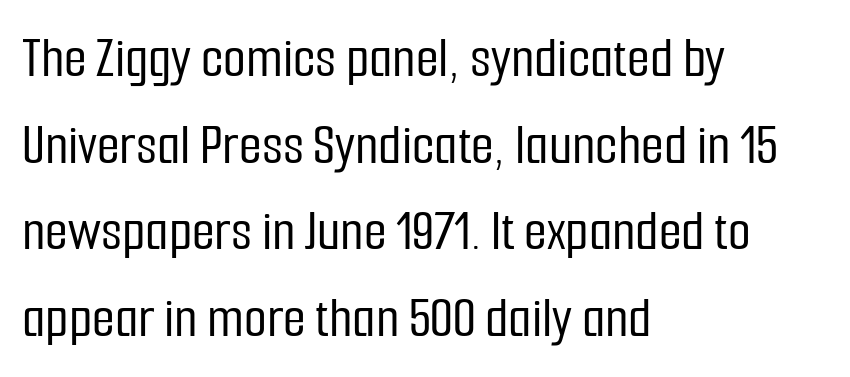
Q: Is the text italic (slanted)? A: No, it is upright.
Q: Is the typeface a serif or a sans-serif typeface? A: Sans-serif.
Q: Is the text underlined? A: No.
Q: How is the paragraph aligned? A: Left-aligned.
Q: Is the spacing between letters normal or unusually wide? A: Normal.
Q: Is the spacing between lines tight, normal or loose? A: Normal.
Q: Width (condensed, normal, or wide)? A: Condensed.
Q: Stroke contrast? A: Low.
Q: x-height? A: Medium.
Q: Monospaced? A: No.
